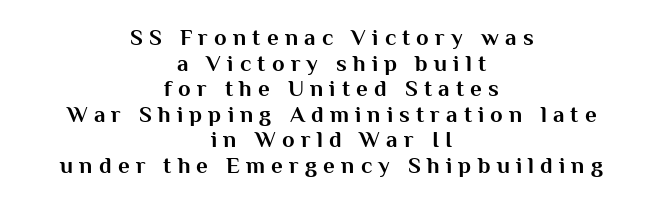
Q: Is the text bold? A: Yes.
Q: Is the text italic (slanted)? A: No, it is upright.
Q: Is the text underlined? A: No.
Q: How is the paragraph aligned? A: Centered.
Q: Is the spacing between letters normal or unusually wide? A: Unusually wide.
Q: Is the spacing between lines tight, normal or loose? A: Tight.
